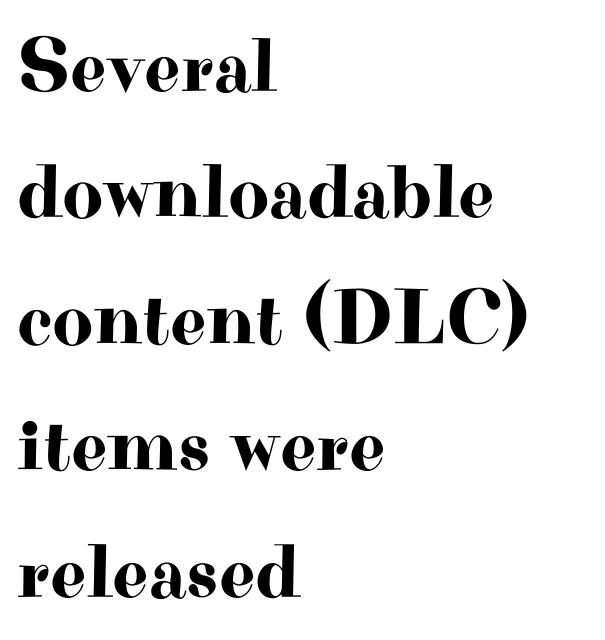
The rendering uses natural spacing where letterforms have individual widths. No italicization has been applied; the sample stays upright. Horizontally, the lines are justified to the leading edge only. Letterform terminals end in serifs throughout the passage.
